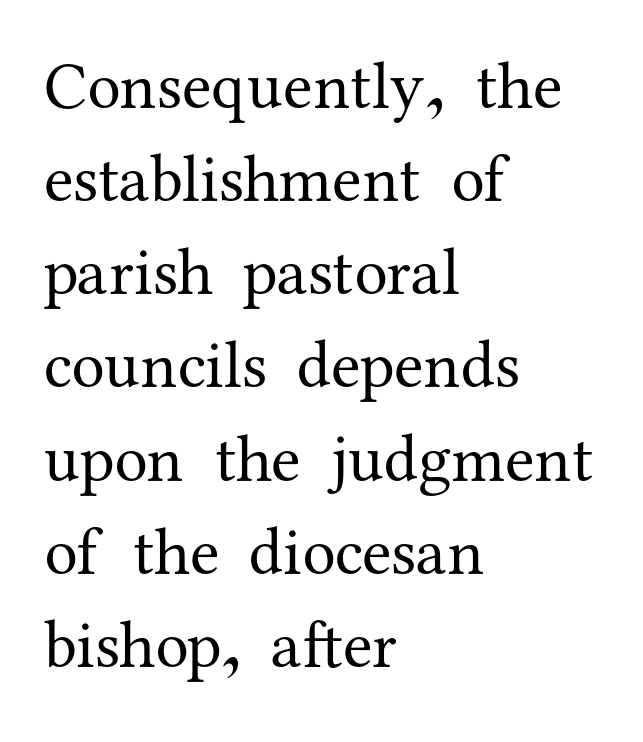
The image shows 67 px regular-weight serif type, upright; set left-aligned, normal line spacing (1.39x), normal letter spacing, not underlined; medium stroke contrast and a medium x-height.
